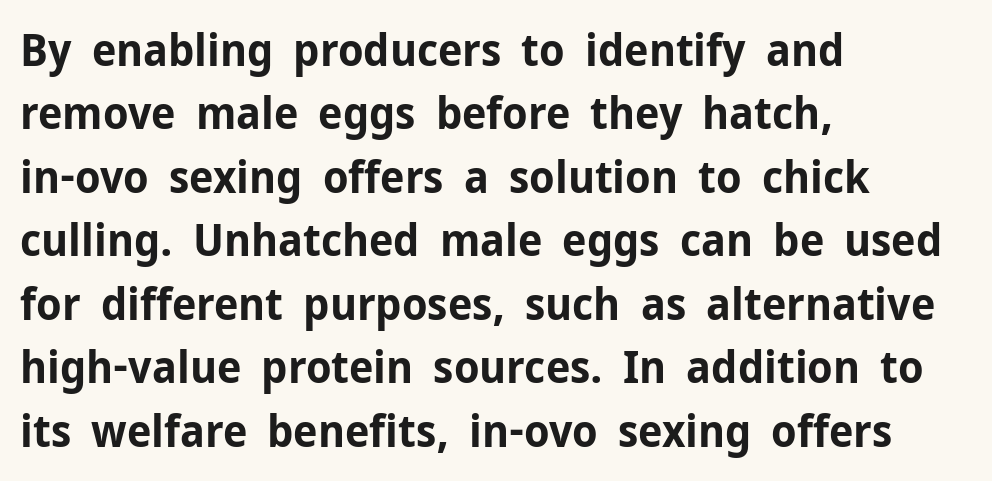
Q: Is the text bold? A: Yes.
Q: Is the text italic (slanted)? A: No, it is upright.
Q: Is the typeface a serif or a sans-serif typeface? A: Sans-serif.
Q: Is the text underlined? A: No.
Q: How is the paragraph aligned? A: Left-aligned.
Q: Is the spacing between letters normal or unusually wide? A: Normal.
Q: Is the spacing between lines tight, normal or loose? A: Normal.
Q: Width (condensed, normal, or wide)? A: Normal.
Q: Stroke contrast? A: Low.
Q: x-height? A: Medium.
Q: Monospaced? A: No.
